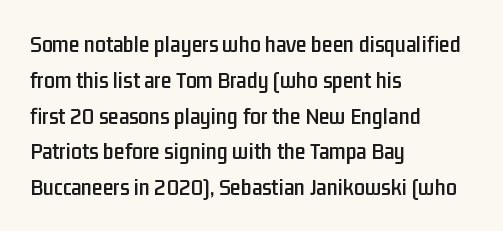
Summary of vertical rhythm: regular, with standard interline spacing. Is the block centered? No — it sits flush against the left margin. Nobody drew a line under any word here. Unlike italic type, these characters show no tilt at all.
